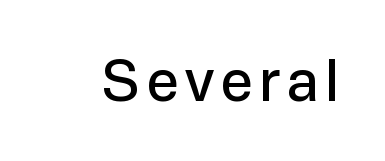
The image shows 57 px sans-serif type, upright; set not underlined; low stroke contrast and a medium x-height.
